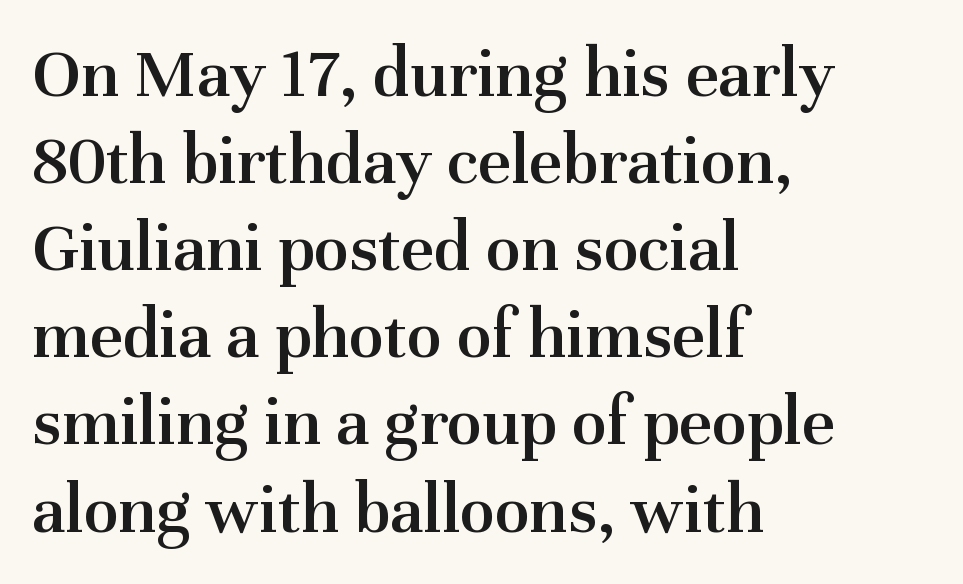
The image shows 72 px semibold serif type, upright; set left-aligned, line spacing 1.21x, normal letter spacing, not underlined; medium stroke contrast and a medium x-height.
